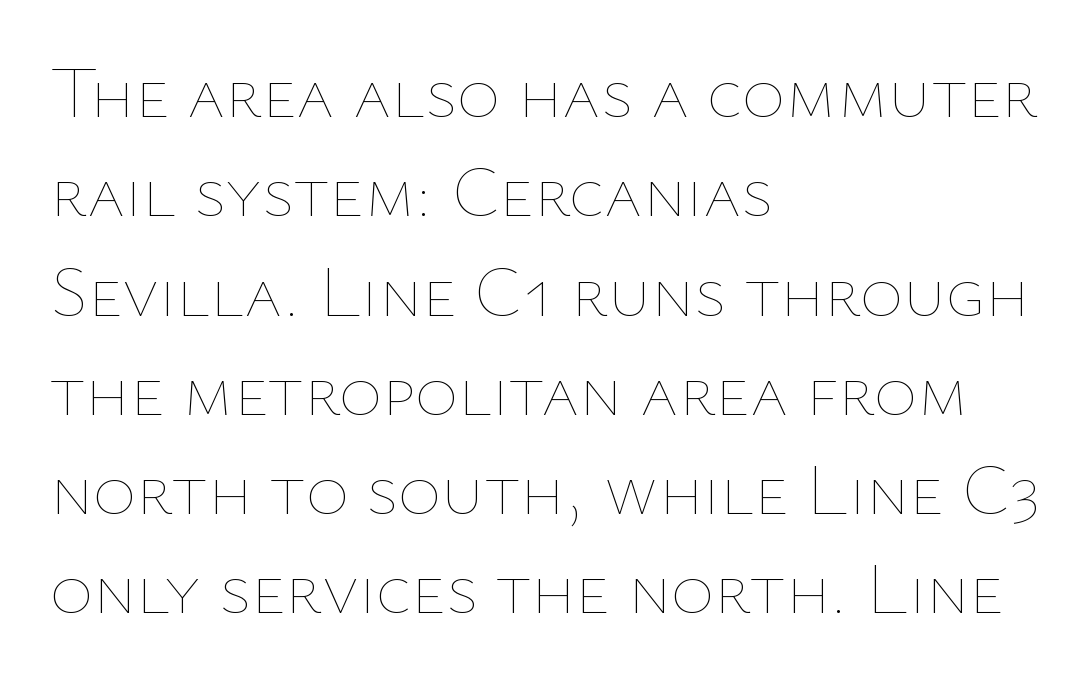
Q: Is the text bold? A: No.
Q: Is the text italic (slanted)? A: No, it is upright.
Q: Is the text underlined? A: No.
Q: How is the paragraph aligned? A: Left-aligned.
Q: Is the spacing between letters normal or unusually wide? A: Normal.
Q: Is the spacing between lines tight, normal or loose? A: Normal.
Q: Width (condensed, normal, or wide)? A: Normal.
Q: Stroke contrast? A: Low.
Q: x-height? A: Medium.
Q: Monospaced? A: No.
